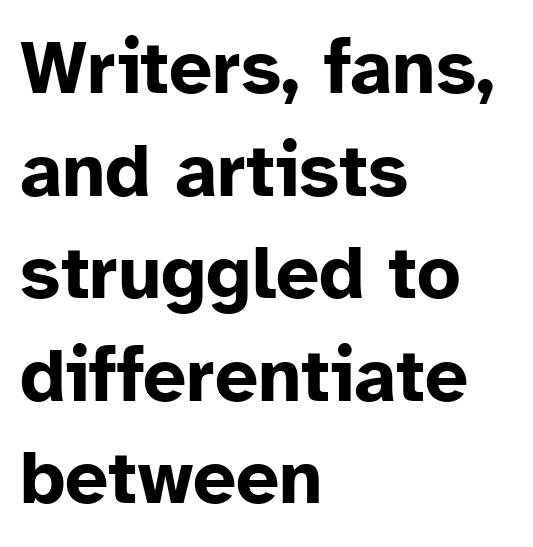
The font is running at its bold setting. Examine the stroke ends and you'll find no serifs. There is no visible air inserted between adjacent glyphs. Characters remain perfectly vertical along every line.
